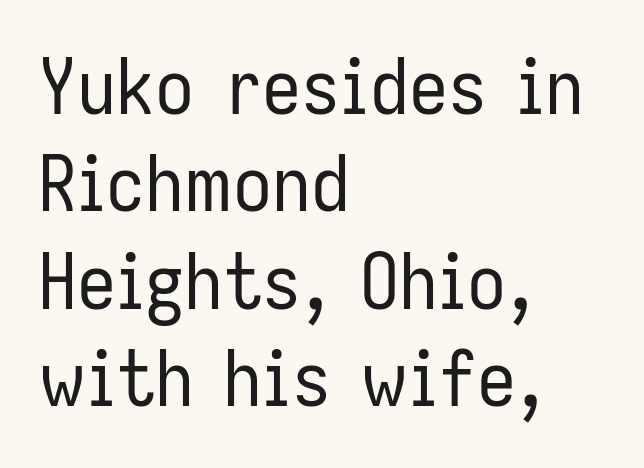
{"serif": "no", "italic": "no", "bold": "no", "weight": "regular", "width": "condensed", "stroke_contrast": "low", "x_height": "medium", "monospaced": "no", "underline": "no", "align": "left", "line_spacing": "normal", "line_spacing_ratio": 1.25, "letter_spacing": "normal", "letter_spacing_em": 0.0, "glyph_px": 78}
